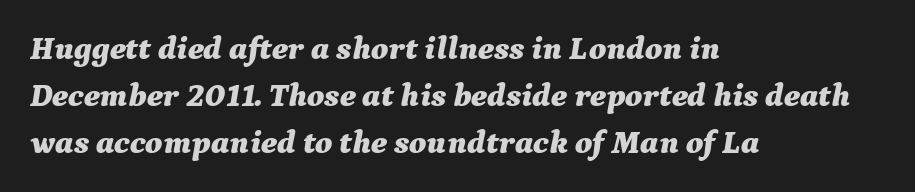
Is this a fixed-width face? No — the glyphs have proportional, varying widths. This sample uses plain, unmodified letter spacing. Characters are canted at an angle relative to the baseline's perpendicular. Interline gaps are of average width in this sample. Compared with a centered layout, this one pins lines to the left instead.
